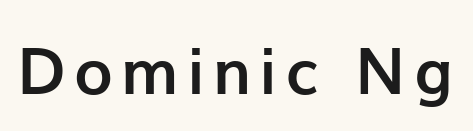
The image shows 64 px semibold sans-serif type, upright; set not underlined; low stroke contrast and a medium x-height.
